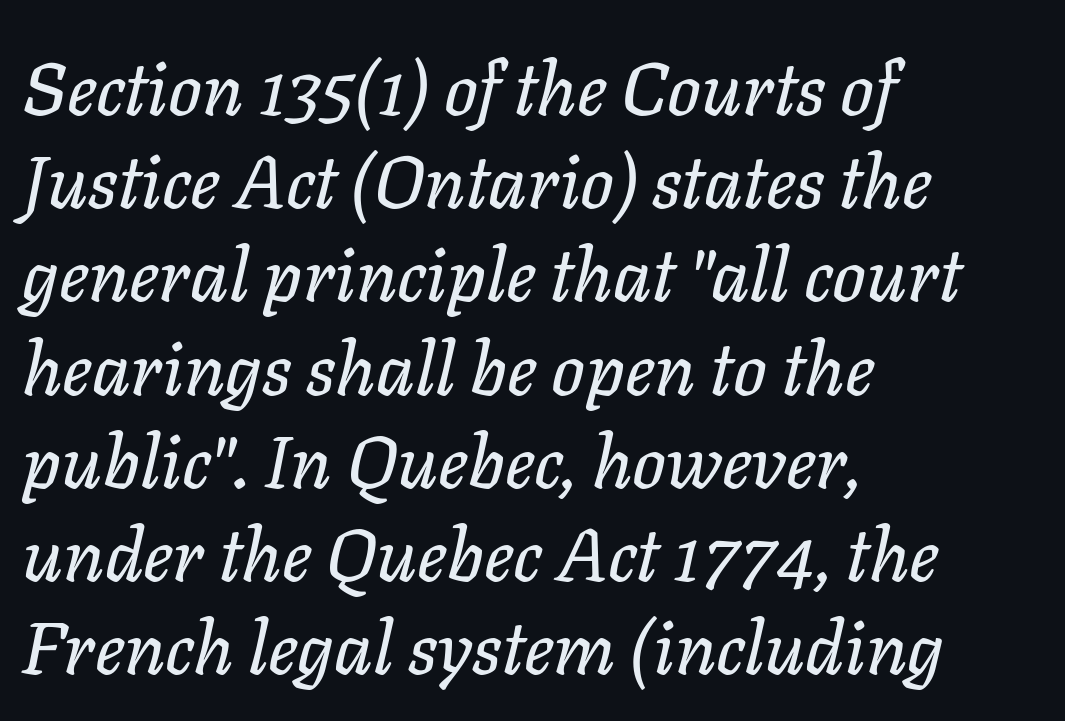
Inter-character spacing is left at the font's built-in metrics. Rendered with sloped, italic letterforms. In terms of leading, this rendering sits right in the middle. No word sits above an underline.
